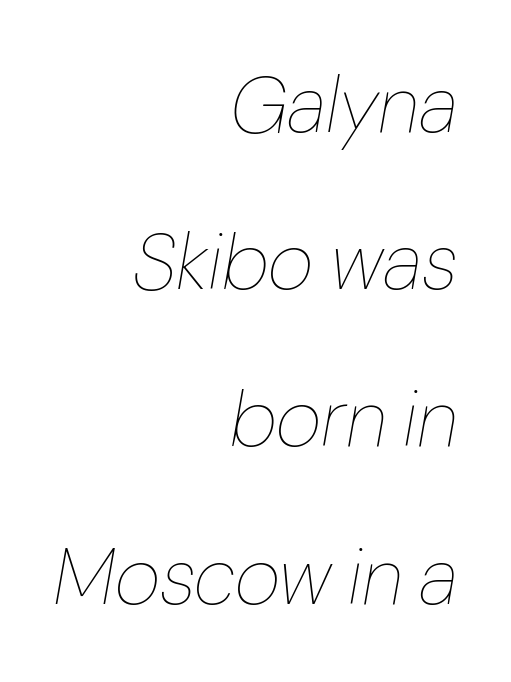
Q: Is the text bold? A: No.
Q: Is the text italic (slanted)? A: Yes, it leans right by about 10 degrees.
Q: Is the text underlined? A: No.
Q: How is the paragraph aligned? A: Right-aligned.
Q: Is the spacing between letters normal or unusually wide? A: Normal.
Q: Is the spacing between lines tight, normal or loose? A: Loose.
Q: Width (condensed, normal, or wide)? A: Normal.
Q: Stroke contrast? A: Low.
Q: x-height? A: Medium.
Q: Monospaced? A: No.
